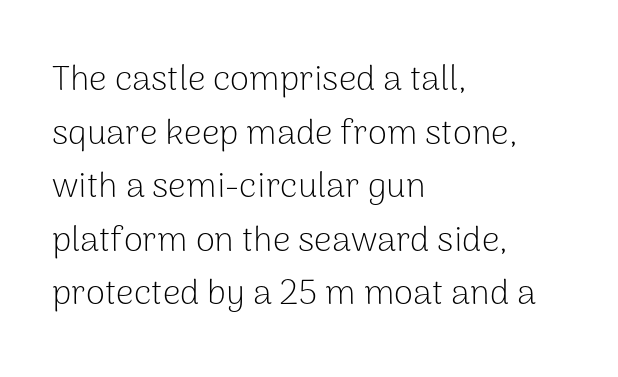
Note the varied advance widths — an 'i' is clearly narrower than an 'm'. This is sans-serif lettering, the kind often seen on screens and signage. A typesetter would call this zero additional tracking. Every row of glyphs begins at an identical x-position on the left. Anything drawn beneath the words? Only blank space. The font is comparable to plain body text, perhaps lighter.
